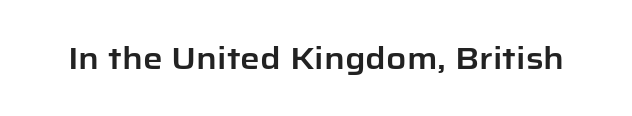
{"serif": "no", "italic": "no", "width": "normal", "stroke_contrast": "low", "x_height": "medium", "monospaced": "no", "underline": "no", "letter_spacing": "normal", "letter_spacing_em": 0.0, "glyph_px": 31}
